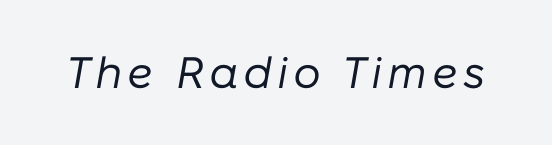
{"italic": "yes", "lean": "right", "slant_degrees": 10, "bold": "no", "weight": "regular", "width": "normal", "stroke_contrast": "low", "x_height": "medium", "monospaced": "no", "underline": "no", "glyph_px": 44}
